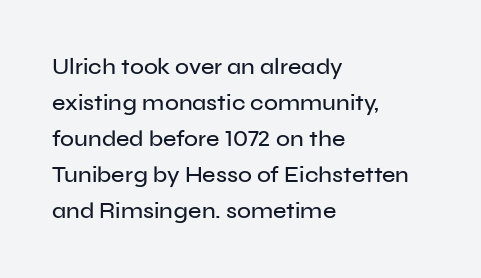
Regular leading. Check under the words: just untouched page. The type is set solid horizontally, with unmodified tracking. The paragraph has a hard left edge and a soft right edge.
